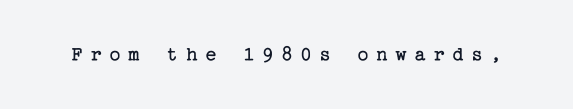
The face used here is rendered with a markedly widened letterfit. The face looks like a standard text weight, possibly lighter. Plain, unruled lines of type. Designer's note — italics off, roman on.
